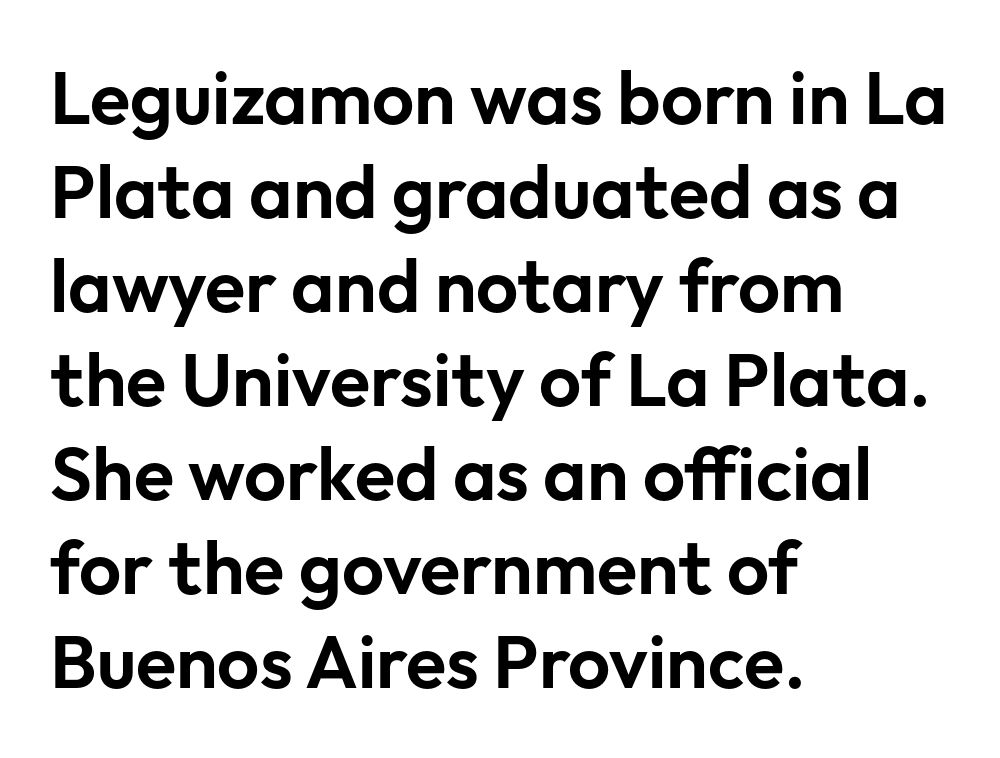
The image shows 74 px sans-serif type, upright; set left-aligned, normal line spacing (1.27x), normal letter spacing, not underlined; low stroke contrast and a medium x-height.
